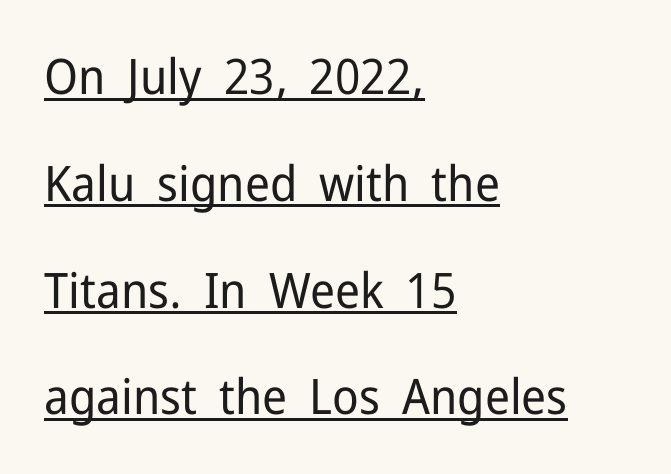
A sans-serif font was chosen for this passage. These lines stand farther apart than default settings would place them. No chunkiness to these letters — they're not bold. A rule runs beneath these lines of type.
